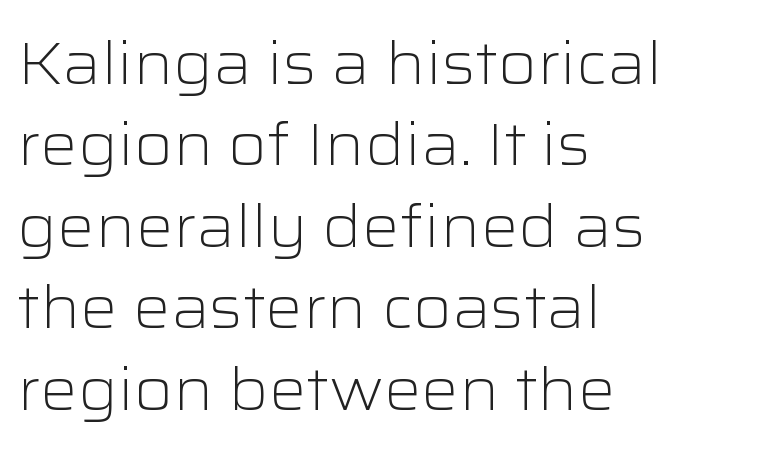
Vertically, the passage feels balanced, rows spaced as you'd expect. The setting favours the left margin, as ordinary paragraphs usually do. Note the varied advance widths — an 'i' is clearly narrower than an 'm'. Tracking value appears to be zero — textbook default spacing.
